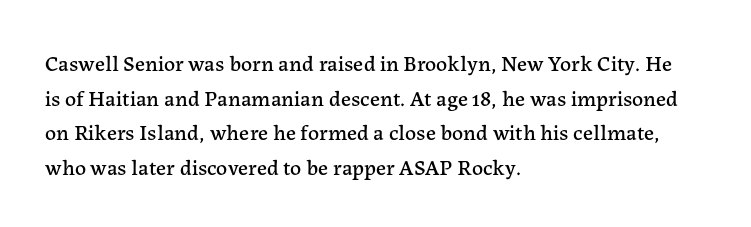
The setting favours the left margin, as ordinary paragraphs usually do. The letters stand straight up with perfectly vertical stems. Baseline-to-baseline distance is the conventional proportion of letter height. Beneath every word, the page is bare. Is the letter spacing exaggerated? No — it looks like the ordinary default.
